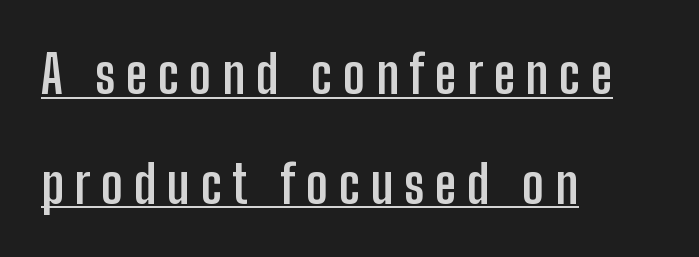
The image shows 53 px semibold, condensed sans-serif type, upright; set left-aligned, loose line spacing (2.07x), unusually wide letter spacing (+0.2 em), underlined; low stroke contrast and a medium x-height.
